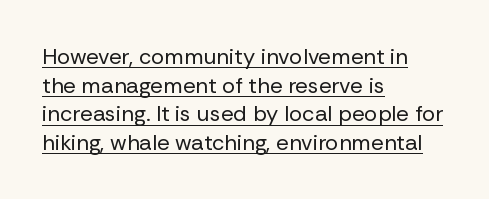
{"italic": "no", "bold": "no", "underline": "yes", "align": "left", "line_spacing": "normal", "line_spacing_ratio": 1.3, "letter_spacing": "normal", "letter_spacing_em": 0.0, "glyph_px": 22}
